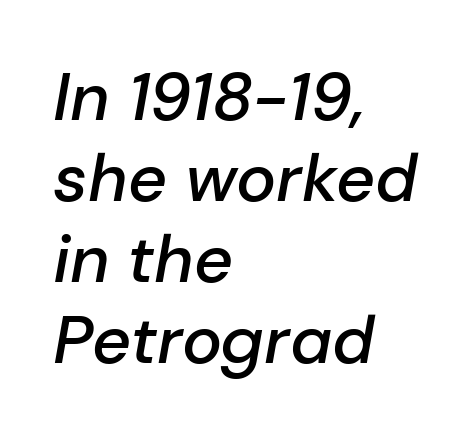
{"italic": "yes", "lean": "right", "slant_degrees": 10, "bold": "semi", "weight": "semibold", "width": "normal", "stroke_contrast": "low", "x_height": "medium", "monospaced": "no", "underline": "no", "align": "left", "line_spacing_ratio": 1.21, "letter_spacing": "normal", "letter_spacing_em": 0.0, "glyph_px": 67}
